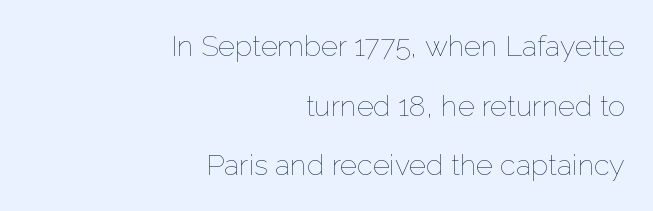
{"italic": "no", "bold": "no", "weight": "thin", "width": "normal", "stroke_contrast": "low", "x_height": "medium", "monospaced": "no", "underline": "no", "align": "right", "line_spacing": "loose", "line_spacing_ratio": 2.06, "letter_spacing": "normal", "letter_spacing_em": 0.0, "glyph_px": 29}
